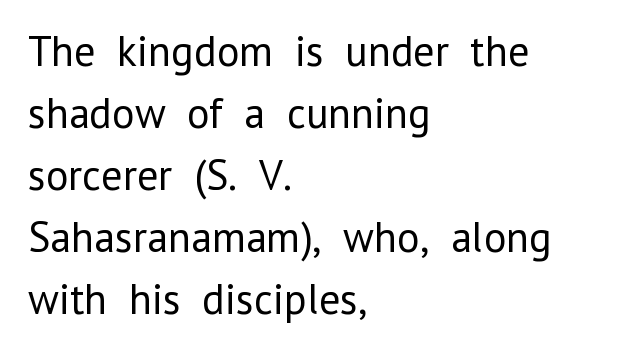
{"serif": "no", "italic": "no", "bold": "no", "weight": "regular", "width": "normal", "stroke_contrast": "low", "x_height": "medium", "monospaced": "no", "underline": "no", "align": "left", "line_spacing": "normal", "line_spacing_ratio": 1.44, "letter_spacing": "normal", "letter_spacing_em": 0.0, "glyph_px": 43}
